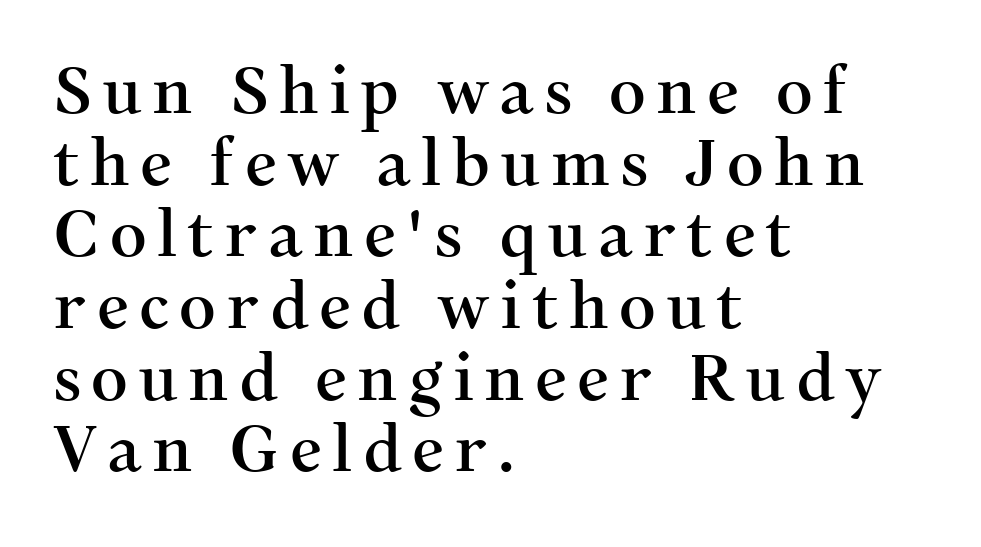
{"serif": "yes", "italic": "no", "width": "normal", "stroke_contrast": "medium", "x_height": "medium", "monospaced": "no", "underline": "no", "align": "left", "line_spacing": "tight", "line_spacing_ratio": 1.12, "glyph_px": 64}
